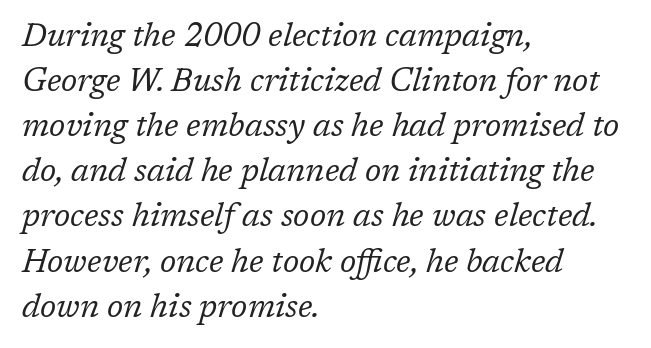
Q: Is the text bold? A: No.
Q: Is the text italic (slanted)? A: Yes, it leans right by about 17 degrees.
Q: Is the typeface a serif or a sans-serif typeface? A: Serif.
Q: Is the text underlined? A: No.
Q: How is the paragraph aligned? A: Left-aligned.
Q: Is the spacing between letters normal or unusually wide? A: Normal.
Q: Is the spacing between lines tight, normal or loose? A: Normal.
Q: Width (condensed, normal, or wide)? A: Normal.
Q: Stroke contrast? A: Low.
Q: x-height? A: Medium.
Q: Monospaced? A: No.
